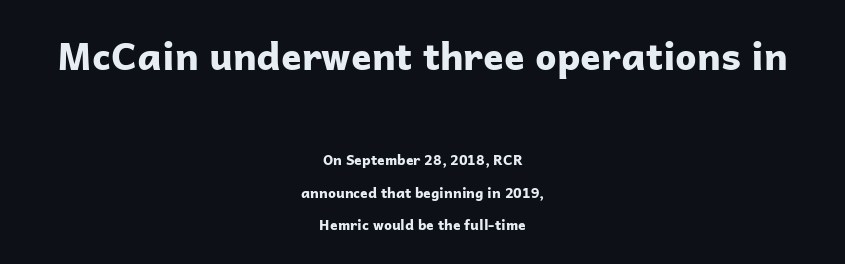
{"serif": "no", "italic": "no", "bold": "yes", "weight": "bold", "width": "normal", "stroke_contrast": "low", "x_height": "medium", "monospaced": "no", "underline": "no", "align": "center", "line_spacing": "loose", "line_spacing_ratio": 2.35, "letter_spacing": "normal", "letter_spacing_em": 0.0, "larger_block": "first", "size_ratio": 2.71, "glyph_px": 38}
